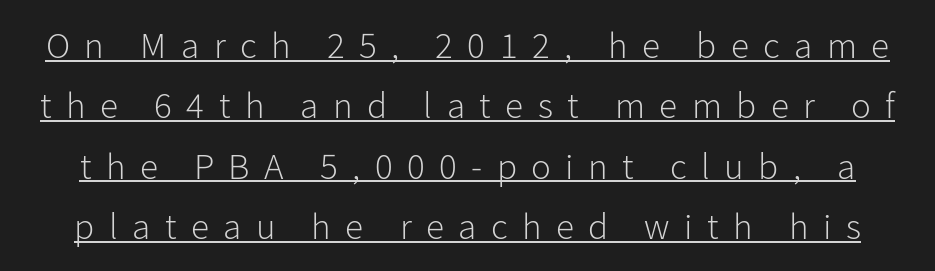
{"serif": "no", "italic": "no", "bold": "no", "weight": "light", "width": "normal", "stroke_contrast": "low", "x_height": "medium", "monospaced": "no", "underline": "yes", "line_spacing": "normal", "line_spacing_ratio": 1.63, "letter_spacing": "wide", "letter_spacing_em": 0.39, "glyph_px": 37}
